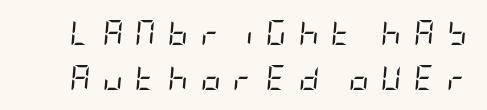
The image shows 25 px text type, italic (leaning right); set line spacing 1.79x, unusually wide letter spacing (+0.49 em), not underlined.
